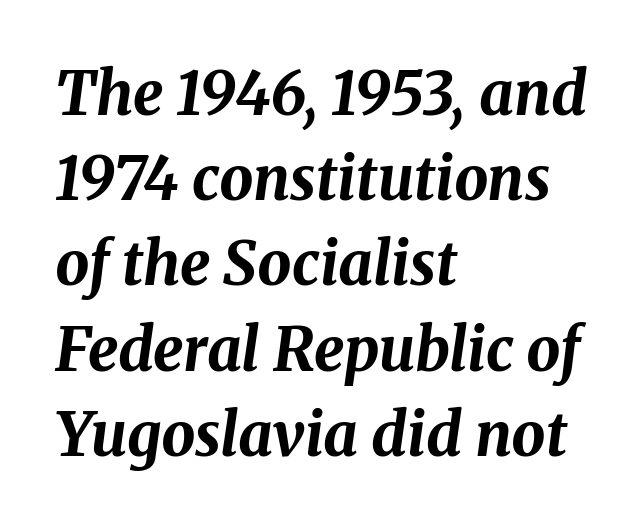
If you measured baseline to baseline, you'd find a middling distance. The foot of each line stays bare and open. What stands out about the letter spacing? Nothing — it is the standard amount. Reading down the block, your eye returns to a fixed left position each line.
